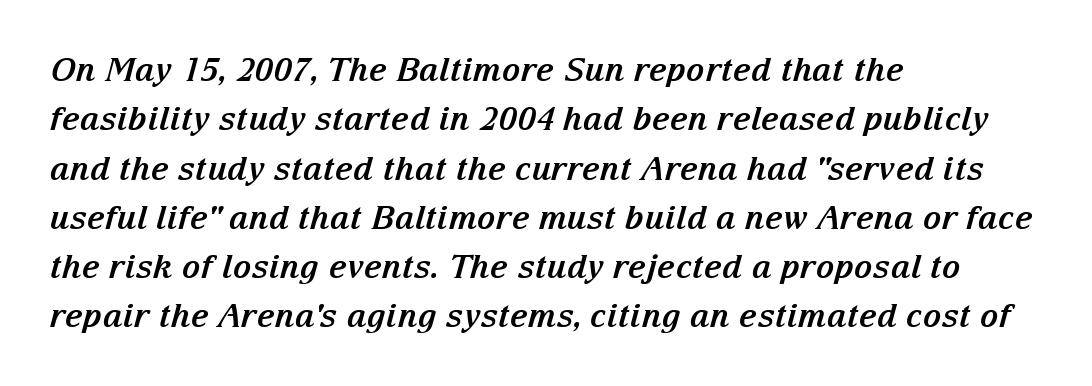
Type style note: has serifs. Characters are canted at an angle relative to the baseline's perpendicular. A bare baseline throughout the passage. These lines stack with their left ends in a neat column. Character widths vary here, with narrow letters taking less room than wide ones. Each glyph is drawn with heavy, bold strokes.
